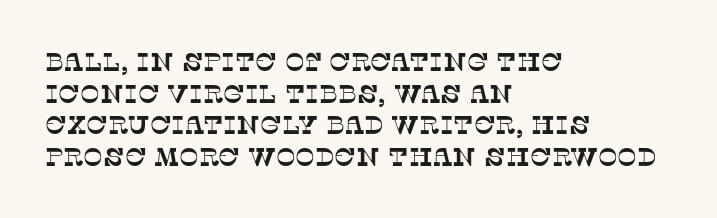
The image shows 26 px text type; set left-aligned, line spacing 1.22x, normal letter spacing, not underlined.
